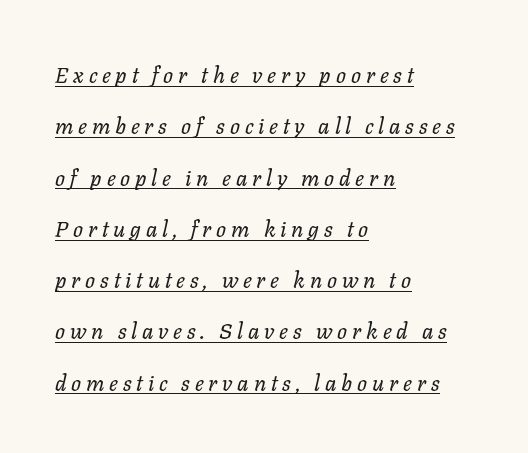
Q: Is the text bold? A: No.
Q: Is the text italic (slanted)? A: Yes, it leans right by about 11 degrees.
Q: Is the text underlined? A: Yes.
Q: How is the paragraph aligned? A: Left-aligned.
Q: Is the spacing between letters normal or unusually wide? A: Unusually wide.
Q: Is the spacing between lines tight, normal or loose? A: Loose.
